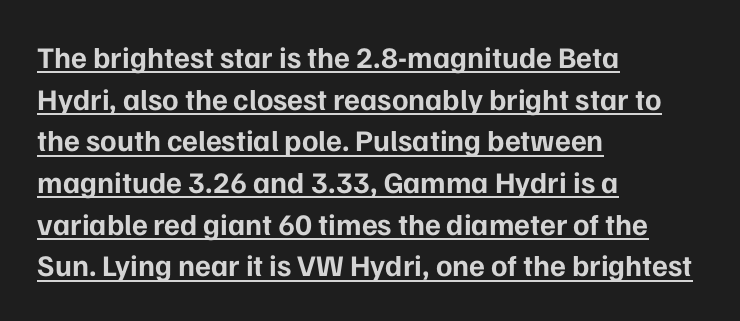
Q: Is the text bold? A: Yes.
Q: Is the text italic (slanted)? A: No, it is upright.
Q: Is the typeface a serif or a sans-serif typeface? A: Sans-serif.
Q: Is the text underlined? A: Yes.
Q: How is the paragraph aligned? A: Left-aligned.
Q: Is the spacing between letters normal or unusually wide? A: Normal.
Q: Is the spacing between lines tight, normal or loose? A: Normal.
Q: Width (condensed, normal, or wide)? A: Normal.
Q: Stroke contrast? A: Low.
Q: x-height? A: Medium.
Q: Monospaced? A: No.
